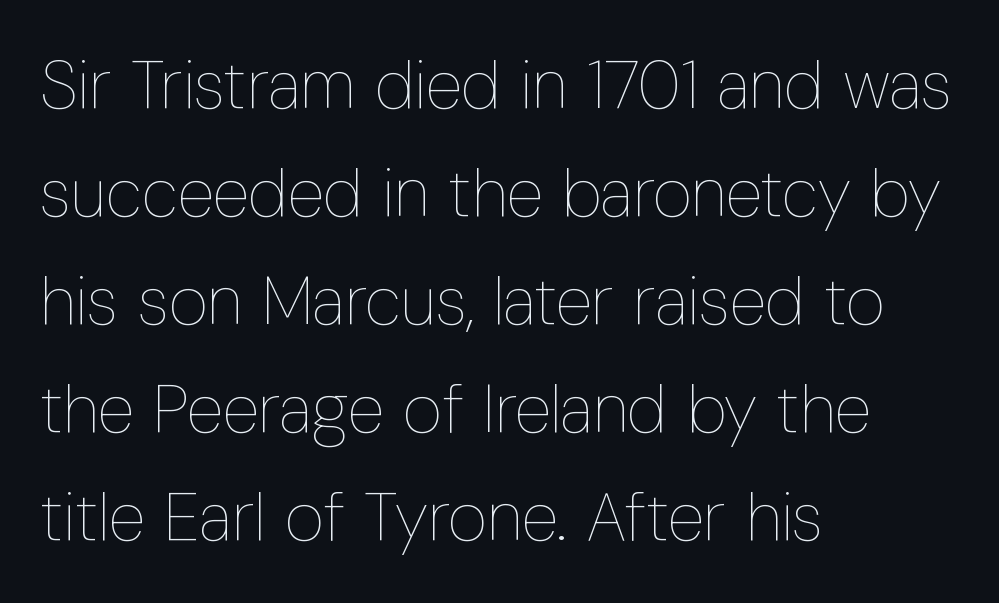
{"italic": "no", "bold": "no", "weight": "thin", "width": "condensed", "stroke_contrast": "low", "x_height": "medium", "monospaced": "no", "underline": "no", "align": "left", "line_spacing": "normal", "line_spacing_ratio": 1.59, "letter_spacing": "normal", "letter_spacing_em": 0.0, "glyph_px": 68}
